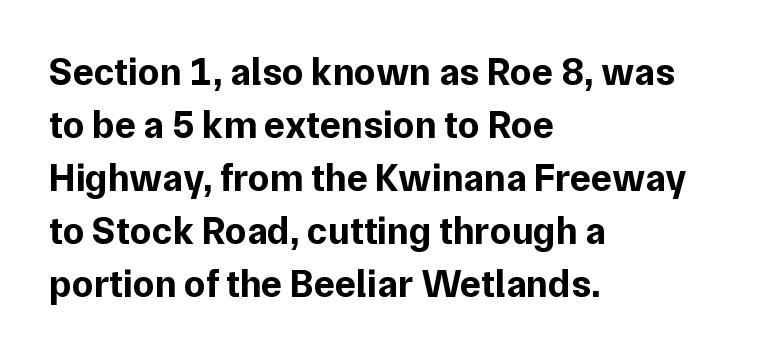
One glance says typical: line gaps are just what's usual. The passage is arranged the way most books set body copy — flush left. The type sits square on the baseline with zero lean. Is this a fixed-width face? No — the glyphs have proportional, varying widths. The characters display no serif detailing; their extremities are plain. Students, this is bold: see how much ink each stroke carries.
